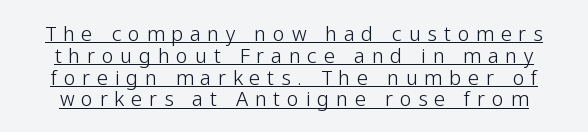
Q: Is the text bold? A: No.
Q: Is the text italic (slanted)? A: No, it is upright.
Q: Is the text underlined? A: Yes.
Q: Is the spacing between letters normal or unusually wide? A: Unusually wide.
Q: Is the spacing between lines tight, normal or loose? A: Tight.
